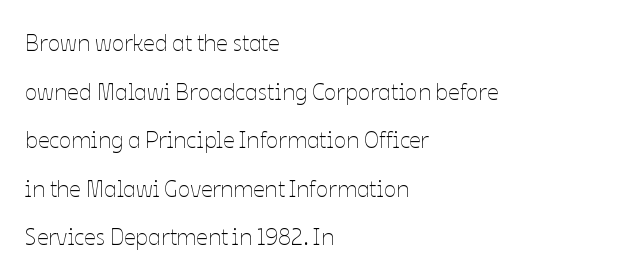
Type without underlining. Does the leading feel generous? Absolutely, it's lavish. The passage is arranged the way most books set body copy — flush left. Caption: standard tracking, unaltered. Stems here are at most as thick as an everyday book face. The axis of the letterforms is exactly vertical.
